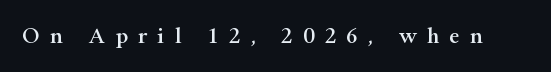
Q: Is the text italic (slanted)? A: No, it is upright.
Q: Is the text underlined? A: No.
Q: Is the spacing between letters normal or unusually wide? A: Unusually wide.
